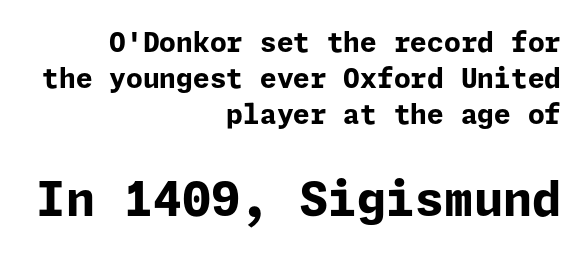
The image shows 47 px bold sans-serif type, upright; set right-aligned, normal line spacing (1.33x), normal letter spacing, not underlined; the second (bottom) block is 1.74x larger; low stroke contrast and a medium x-height.
